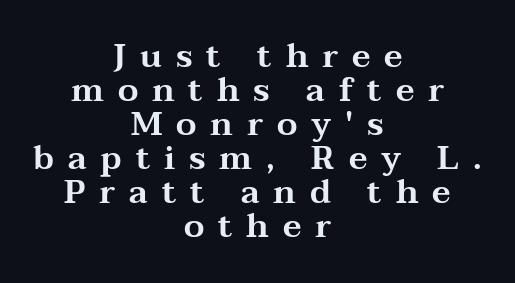
The image shows 33 px wide serif type, upright; set centered, tight line spacing (1.03x), unusually wide letter spacing (+0.42 em), not underlined; medium stroke contrast and a medium x-height.
